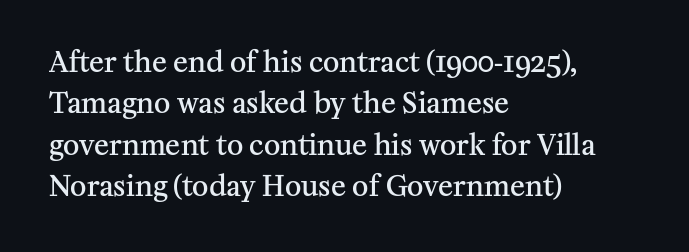
Varying glyph widths throughout — classic text-font behaviour. Casual observation: everything's shoved over to the left. Weight: semibold (demi). Descender tails drop into unmarked territory.
